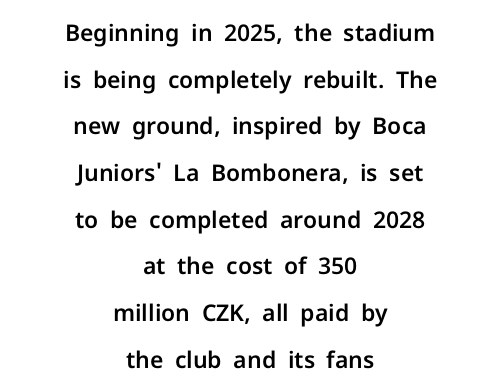
Q: Is the text italic (slanted)? A: No, it is upright.
Q: Is the text underlined? A: No.
Q: How is the paragraph aligned? A: Centered.
Q: Is the spacing between letters normal or unusually wide? A: Normal.
Q: Is the spacing between lines tight, normal or loose? A: Loose.
